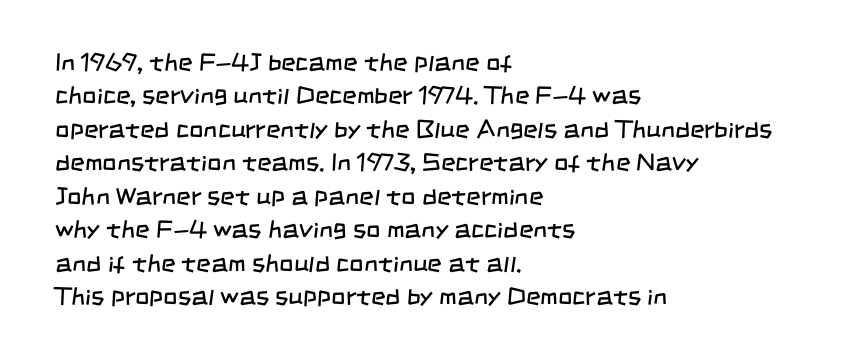
Heaviness? Minimal to ordinary, like unemphasized prose. The rendering keeps characters at their native spacing. Lines of text with bare space underneath. A student would call this left alignment; a typographer would say flush left, rag right. Evenly set lines give the paragraph a standard silhouette.
